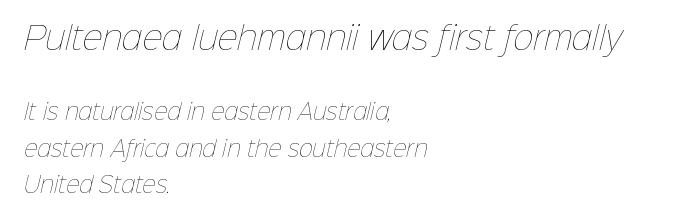
{"bold": "no", "weight": "thin", "width": "normal", "stroke_contrast": "low", "x_height": "medium", "monospaced": "no", "underline": "no", "align": "left", "line_spacing_ratio": 1.73, "letter_spacing": "normal", "letter_spacing_em": 0.0, "larger_block": "first", "size_ratio": 1.48, "glyph_px": 31}
